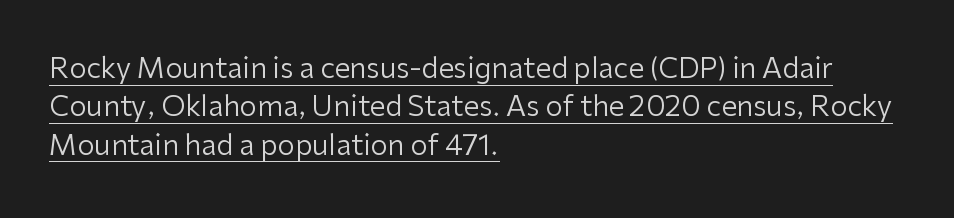
Q: Is the text bold? A: No.
Q: Is the text italic (slanted)? A: No, it is upright.
Q: Is the typeface a serif or a sans-serif typeface? A: Sans-serif.
Q: Is the text underlined? A: Yes.
Q: How is the paragraph aligned? A: Left-aligned.
Q: Is the spacing between letters normal or unusually wide? A: Normal.
Q: Is the spacing between lines tight, normal or loose? A: Normal.
Q: Width (condensed, normal, or wide)? A: Normal.
Q: Stroke contrast? A: Low.
Q: x-height? A: Medium.
Q: Monospaced? A: No.
